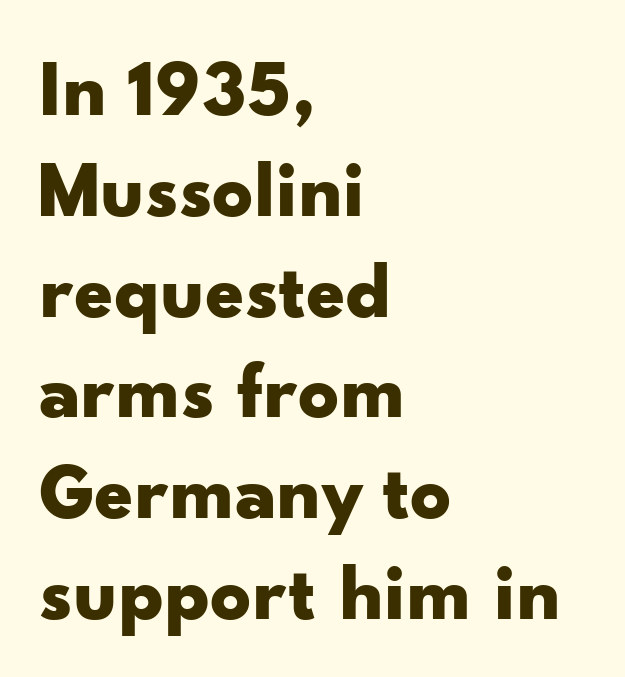
{"serif": "no", "italic": "no", "bold": "yes", "weight": "bold", "width": "wide", "stroke_contrast": "low", "x_height": "small", "monospaced": "no", "underline": "no", "align": "left", "line_spacing": "normal", "line_spacing_ratio": 1.26, "letter_spacing": "normal", "letter_spacing_em": 0.0, "glyph_px": 80}
